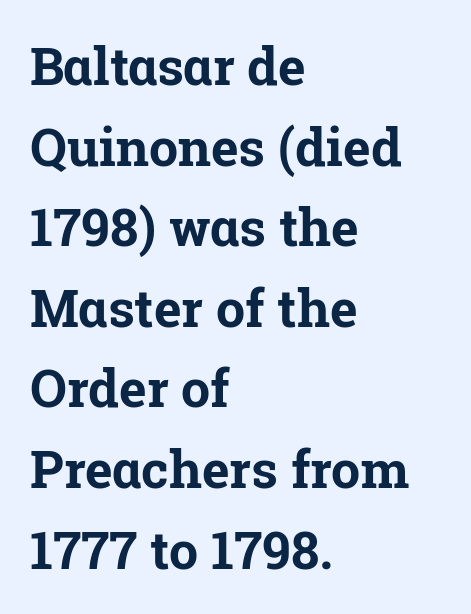
Observe the ordinary spacing: letters are neighbours, not strangers. Visually the block forms a straight wall on the left and a jagged coastline on the right. The block of text has a typical density, with ordinary space between rows. The specimen reads as upright at a glance. Look at the bottom of the vertical strokes: they flare into serifs here. Does the weight exceed regular? Yes, all the way to bold.
